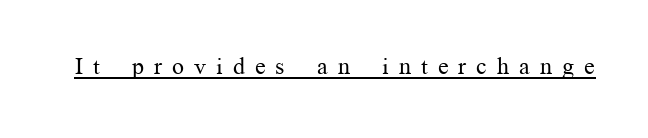
Italic: no, the glyphs are upright roman. Underlining? Definitely there. The rendering inserts visible extra space after every character. No heavy texture on the line: the type isn't bold.
